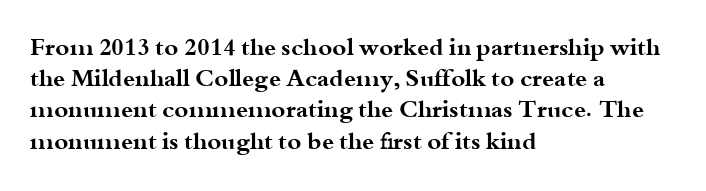
{"italic": "no", "bold": "yes", "underline": "no", "align": "left", "line_spacing": "normal", "line_spacing_ratio": 1.3, "letter_spacing": "normal", "letter_spacing_em": 0.0, "glyph_px": 24}
